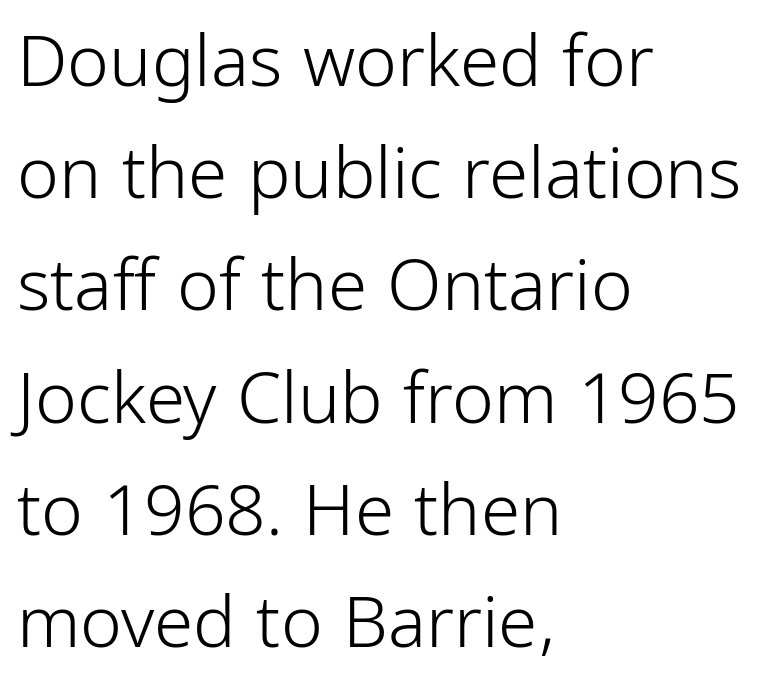
Q: Is the text bold? A: No.
Q: Is the text italic (slanted)? A: No, it is upright.
Q: Is the typeface a serif or a sans-serif typeface? A: Sans-serif.
Q: Is the text underlined? A: No.
Q: How is the paragraph aligned? A: Left-aligned.
Q: Is the spacing between letters normal or unusually wide? A: Normal.
Q: Is the spacing between lines tight, normal or loose? A: Normal.
Q: Width (condensed, normal, or wide)? A: Condensed.
Q: Stroke contrast? A: Low.
Q: x-height? A: Medium.
Q: Monospaced? A: No.
